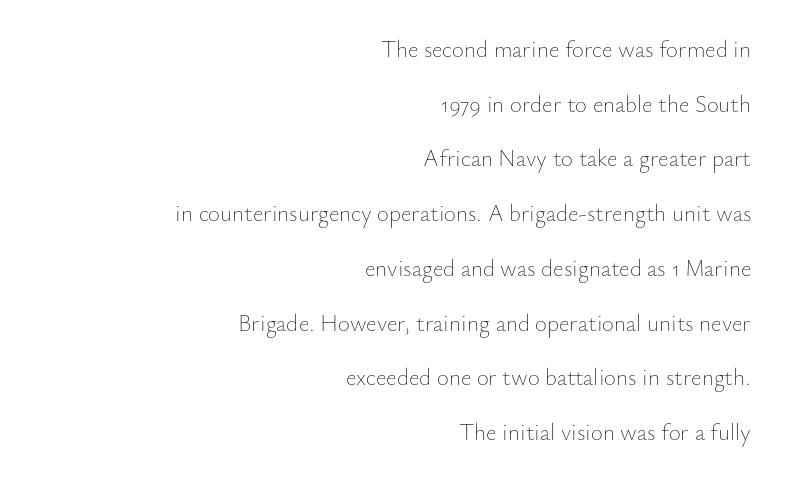
{"italic": "no", "bold": "no", "underline": "no", "align": "right", "line_spacing": "loose", "line_spacing_ratio": 2.38, "letter_spacing": "normal", "letter_spacing_em": 0.0, "glyph_px": 23}
